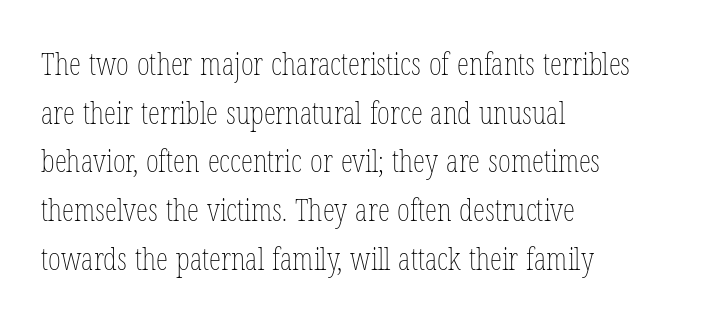
The image shows 31 px thin, condensed type, upright; set left-aligned, normal line spacing (1.57x), normal letter spacing, not underlined; low stroke contrast and a medium x-height.
